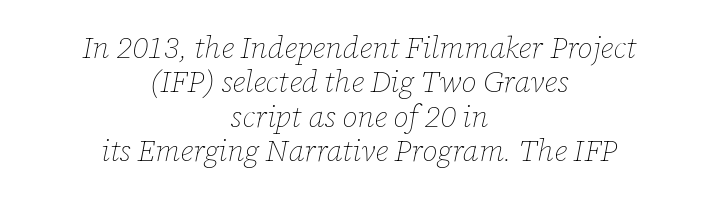
Q: Is the text bold? A: No.
Q: Is the text italic (slanted)? A: Yes, it leans right by about 12 degrees.
Q: Is the text underlined? A: No.
Q: How is the paragraph aligned? A: Centered.
Q: Is the spacing between letters normal or unusually wide? A: Normal.
Q: Is the spacing between lines tight, normal or loose? A: Tight.
Q: Width (condensed, normal, or wide)? A: Normal.
Q: Stroke contrast? A: Low.
Q: x-height? A: Medium.
Q: Monospaced? A: No.
